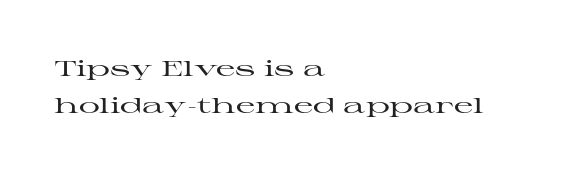
{"italic": "no", "underline": "no", "align": "left", "line_spacing_ratio": 1.75, "letter_spacing": "normal", "letter_spacing_em": 0.0, "glyph_px": 21}
